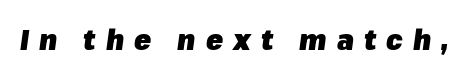
The image shows 28 px heavy type, italic (leaning right); set unusually wide letter spacing (+0.36 em), not underlined; low stroke contrast and a medium x-height.
